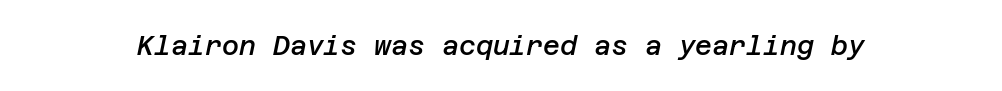
{"italic": "yes", "lean": "right", "slant_degrees": 12, "bold": "semi", "underline": "no", "letter_spacing": "normal", "letter_spacing_em": 0.0, "glyph_px": 26}
